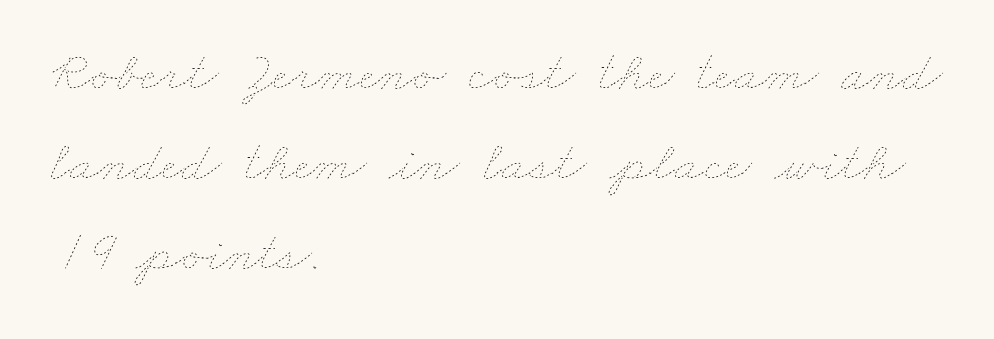
A student would call this left alignment; a typographer would say flush left, rag right. Is this a fixed-width face? No — the glyphs have proportional, varying widths. Stroke mass is kept to a normal reading level or below. Bare-footed words on every line.
